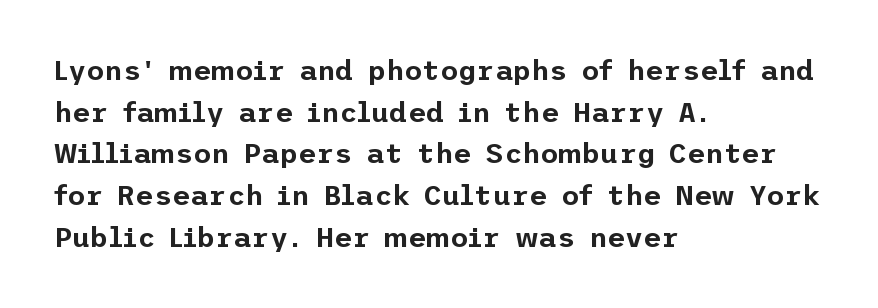
Does the lettering tilt? It doesn't — this is upright. Caption: multi-line text, flush left, ragged right. I'd call this a sans setting — the letters go barefoot. The specimen omits any rule beneath the text block's lines. What stands out about the letter spacing? Nothing — it is the standard amount. Quick note: interline space is typical.
